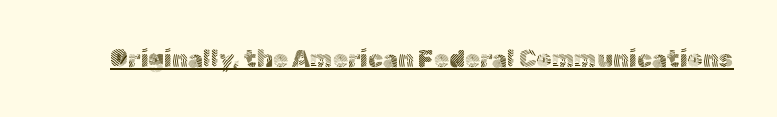
The image shows 24 px text type, upright; set normal letter spacing, underlined.
